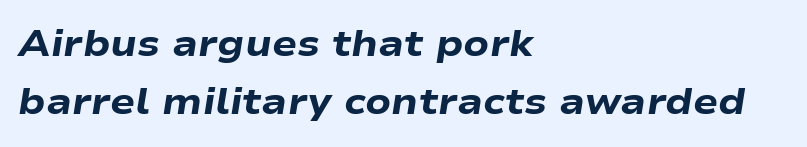
The image shows 37 px heavy, wide type, italic (leaning right); set left-aligned, normal line spacing (1.58x), normal letter spacing, not underlined; low stroke contrast and a medium x-height.
